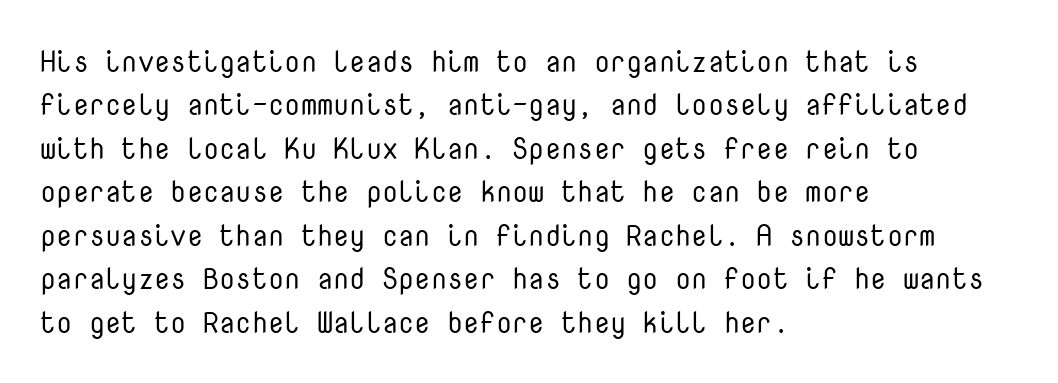
{"serif": "no", "italic": "no", "bold": "no", "weight": "regular", "width": "normal", "stroke_contrast": "low", "x_height": "medium", "monospaced": "yes", "underline": "no", "align": "left", "line_spacing": "normal", "line_spacing_ratio": 1.5, "letter_spacing": "normal", "letter_spacing_em": 0.0, "glyph_px": 29}
